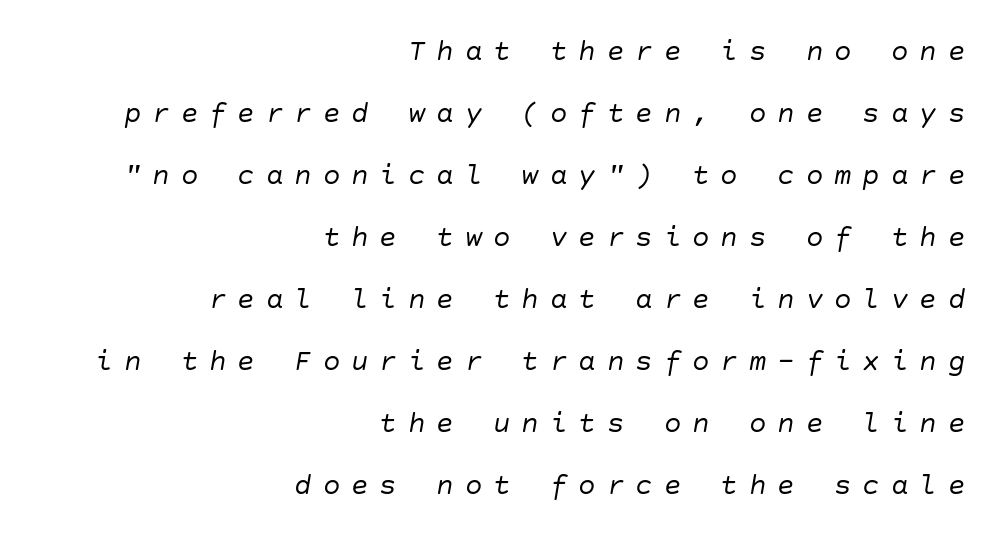
Plain, unruled lines of type. Reading down the block, your eye finds every line finishing at a fixed right position. Is there much room between lines? Yes — plenty of vertical air separates them. Notice how the stems are inclined rather than vertical — that's the hallmark of italics. The typeface has the unassuming heft of standard copy or less.
